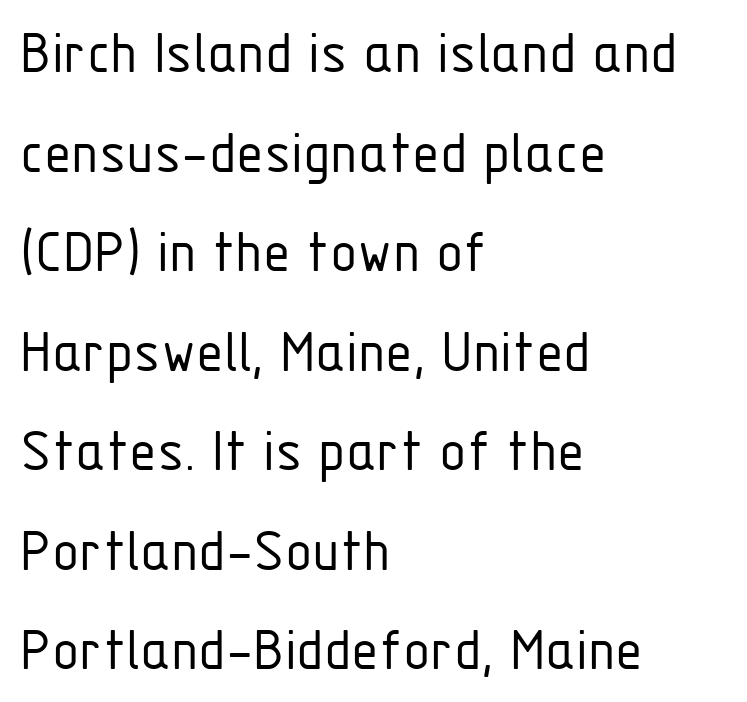
{"serif": "no", "italic": "no", "bold": "no", "weight": "light", "width": "condensed", "stroke_contrast": "low", "x_height": "medium", "monospaced": "no", "underline": "no", "align": "left", "line_spacing": "normal", "line_spacing_ratio": 1.58, "letter_spacing": "normal", "letter_spacing_em": 0.0, "glyph_px": 63}
